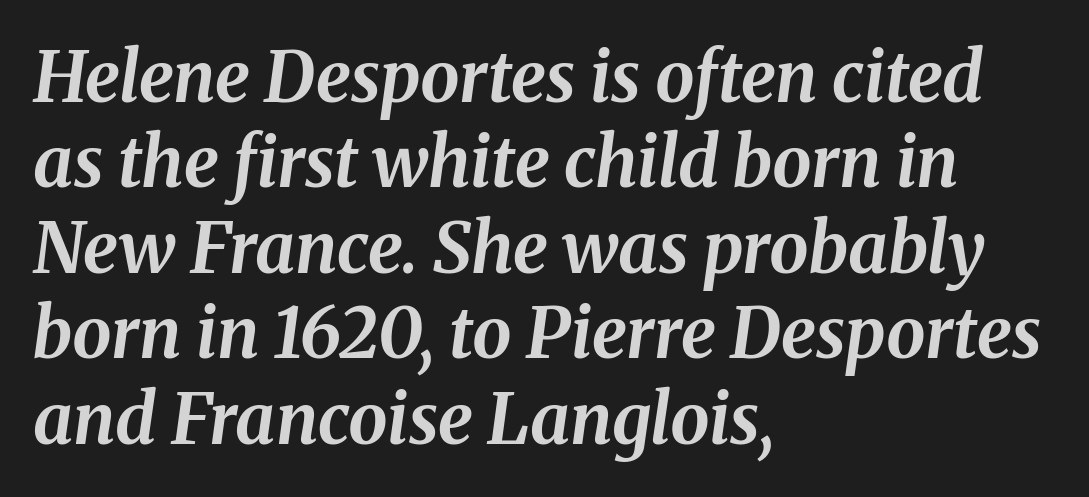
{"italic": "yes", "lean": "right", "slant_degrees": 8, "bold": "yes", "weight": "bold", "width": "normal", "stroke_contrast": "medium", "x_height": "medium", "monospaced": "no", "underline": "no", "align": "left", "line_spacing_ratio": 1.22, "letter_spacing": "normal", "letter_spacing_em": 0.0, "glyph_px": 70}
